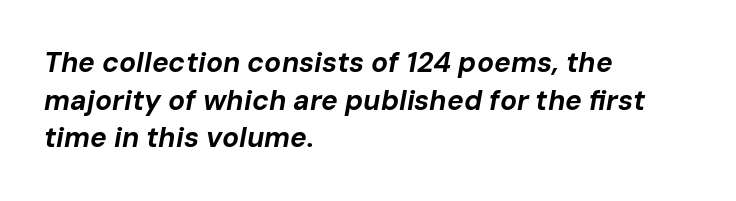
Q: Is the text bold? A: Yes.
Q: Is the text italic (slanted)? A: Yes, it leans right by about 10 degrees.
Q: Is the text underlined? A: No.
Q: How is the paragraph aligned? A: Left-aligned.
Q: Is the spacing between letters normal or unusually wide? A: Normal.
Q: Is the spacing between lines tight, normal or loose? A: Normal.
Q: Width (condensed, normal, or wide)? A: Normal.
Q: Stroke contrast? A: Low.
Q: x-height? A: Medium.
Q: Monospaced? A: No.
